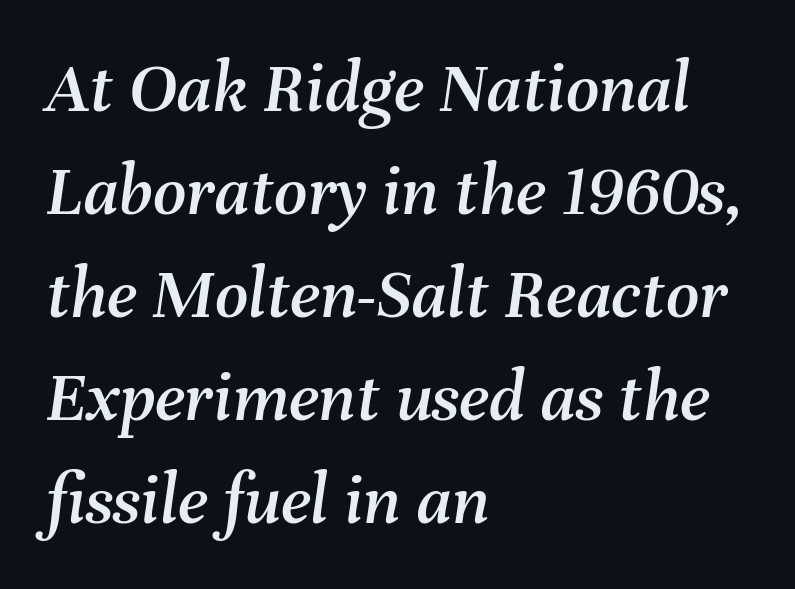
Compared with a centered layout, this one pins lines to the left instead. You could not count columns in this text — the font is proportionally spaced. Glyph-to-glyph distance matches everyday printed text. Bare-footed words on every line.
